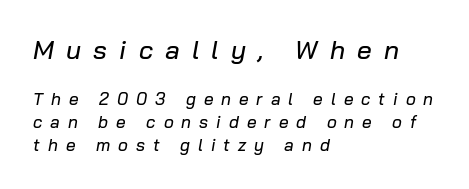
Slant detected: the letters are inclined. The composition opens big and finishes small. The vertical gap from one line to the next is medium. Check under the words: just untouched page.
